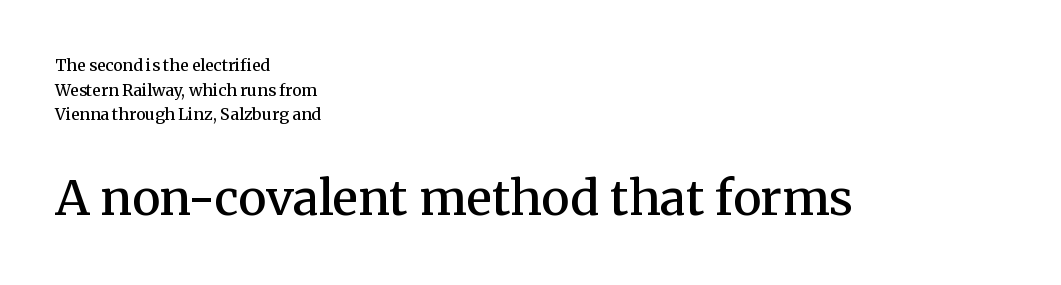
Looks like regular typesetting: each glyph gets only the width it needs. The leading is moderate, giving the passage an even texture. Bare-footed words on every line. Horizontal alignment here is leftward, the default for most running prose. The letters in the lower block stand taller than those in the block above.
